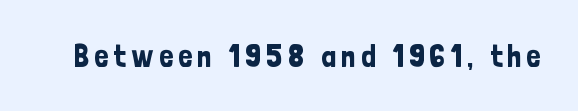
{"serif": "no", "italic": "no", "width": "condensed", "stroke_contrast": "low", "x_height": "medium", "monospaced": "no", "underline": "no", "glyph_px": 32}
